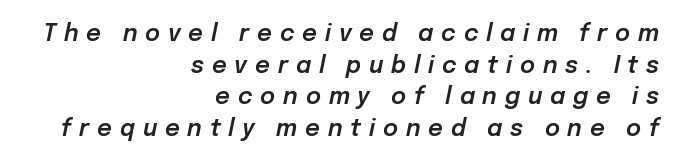
The image shows 23 px text type, italic (leaning right); set right-aligned, normal line spacing (1.38x), unusually wide letter spacing (+0.34 em), not underlined.
